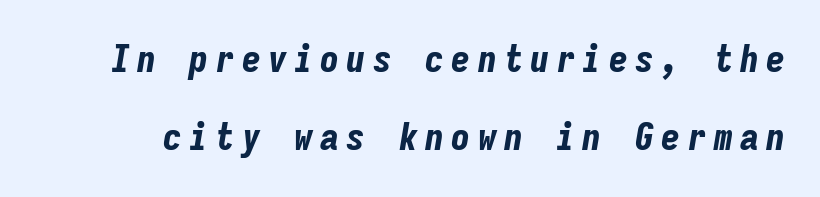
The image shows 38 px bold, condensed type, italic (leaning right), monospaced; set loose line spacing (2.06x), not underlined; low stroke contrast and a medium x-height.
